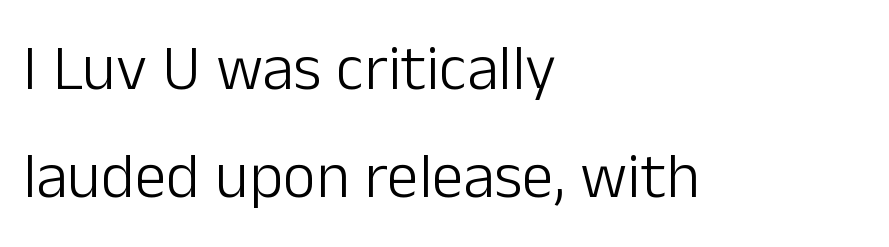
Check the space under the baseline: it is left empty. Letterform terminals end flat and unadorned throughout the passage. Stem width sits at or under what a default text font uses. Is the letter spacing exaggerated? No — it looks like the ordinary default. Ordinary non-slanted type is in use. Alignment: flush left.
